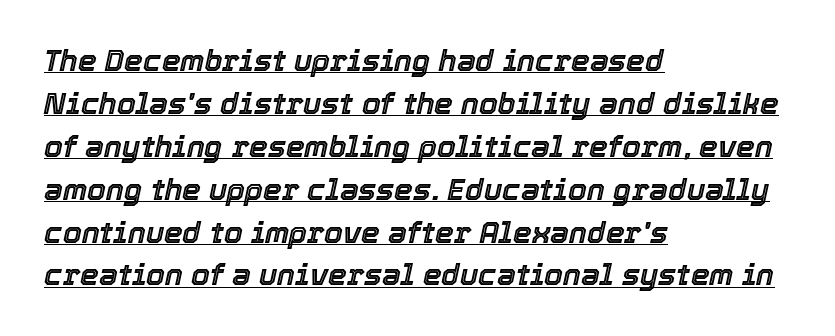
Q: Is the text italic (slanted)? A: Yes, it leans right by about 12 degrees.
Q: Is the text underlined? A: Yes.
Q: How is the paragraph aligned? A: Left-aligned.
Q: Is the spacing between letters normal or unusually wide? A: Normal.
Q: Is the spacing between lines tight, normal or loose? A: Normal.
Q: Width (condensed, normal, or wide)? A: Normal.
Q: x-height? A: Medium.
Q: Monospaced? A: No.
